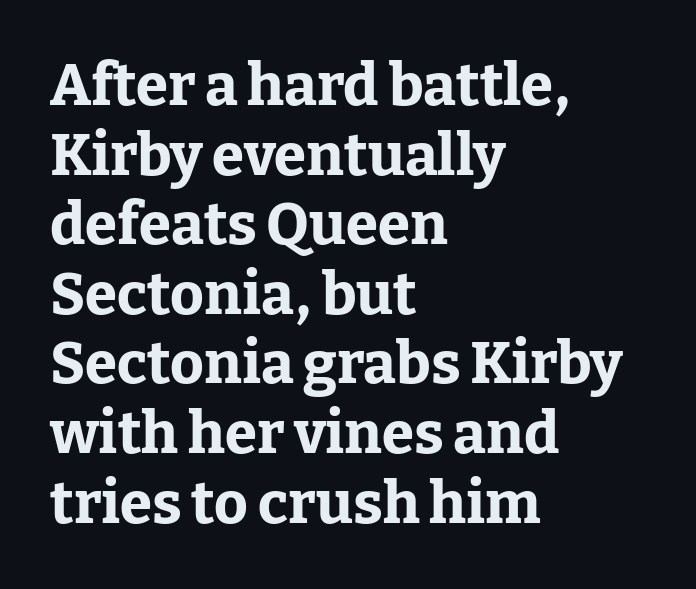
The image shows 58 px bold serif type, upright; set left-aligned, line spacing 1.2x, normal letter spacing, not underlined; low stroke contrast and a medium x-height.
